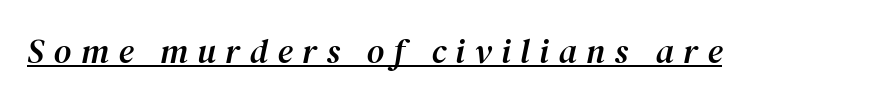
The image shows 34 px serif type, italic (leaning right); set unusually wide letter spacing (+0.28 em), underlined; medium stroke contrast and a medium x-height.
